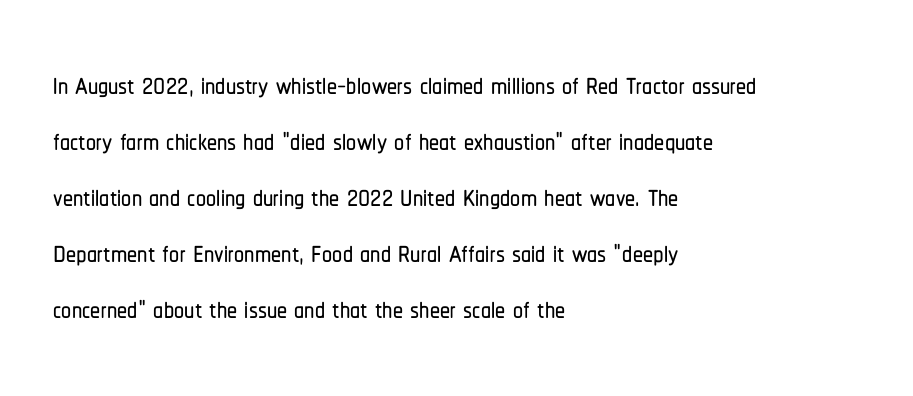
{"serif": "no", "italic": "no", "width": "condensed", "stroke_contrast": "low", "x_height": "medium", "monospaced": "no", "underline": "no", "align": "left", "line_spacing": "normal", "line_spacing_ratio": 1.4, "letter_spacing": "normal", "letter_spacing_em": 0.0, "glyph_px": 40}
